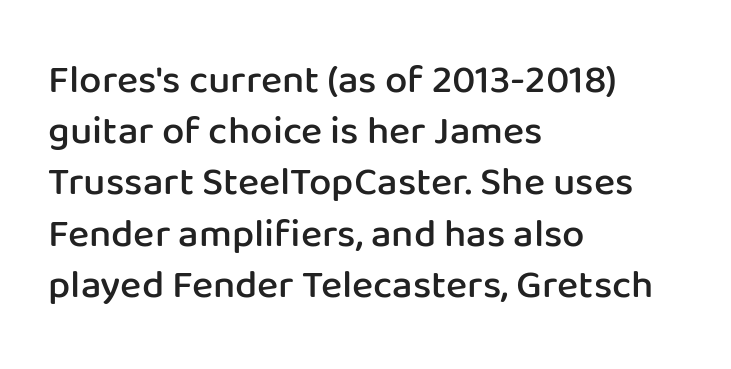
A classic flush-left, rag-right setting is used for this passage. What weight is shown? A semibold, between regular and bold. Nothing sits at the stroke ends, so this counts as sans-serif. Plain, unruled lines of type. Caption: standard tracking, unaltered.
